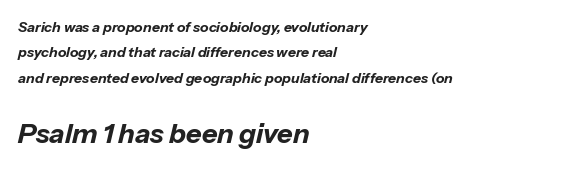
Q: Is the text bold? A: Yes.
Q: Is the text italic (slanted)? A: Yes, it leans right by about 13 degrees.
Q: Is the text underlined? A: No.
Q: How is the paragraph aligned? A: Left-aligned.
Q: Is the spacing between letters normal or unusually wide? A: Normal.
Q: Which block of text is set in a larger size, the first (top) or the second (bottom)? A: The second (bottom) one.
